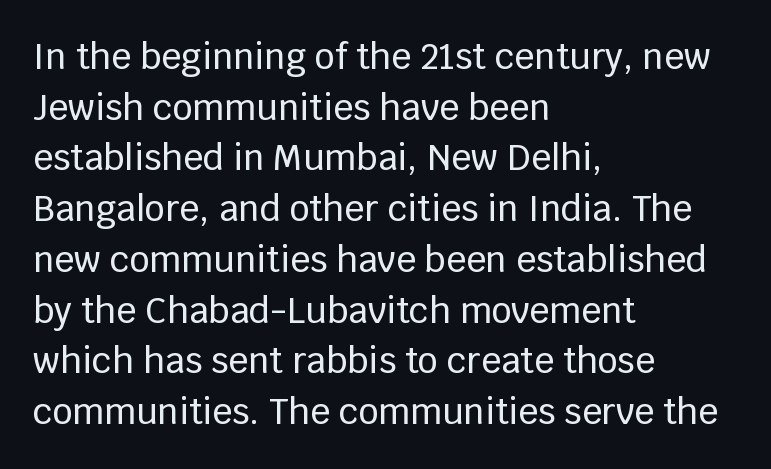
Each letter keeps its own natural width here, so spacing adapts to shape. The letters sit at their default tracking, neither squeezed nor spread. Alignment: flush left. Check where the strokes stop: nothing finishes them off — pure sans. Nobody drew a line under any word here. You can tell it's not italic because the verticals are truly vertical.
